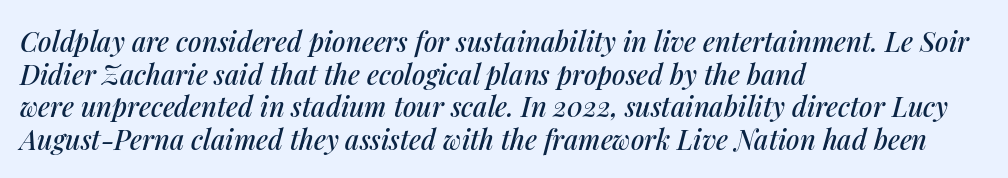
In terms of posture, this sample is oblique. Compared with typical body copy, the letter spacing here is the same. The specimen omits any rule beneath the text block's lines. The text block is weighted toward the left margin, trailing off unevenly rightward.
